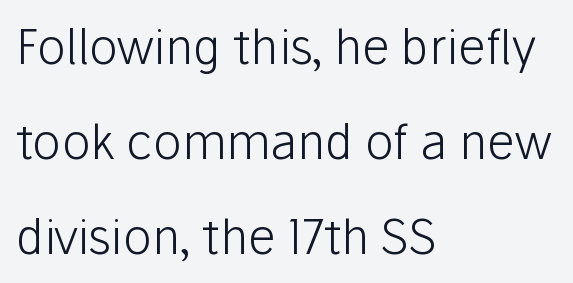
Glance below the letters and you will spot only blank space. Observe the ordinary spacing: letters are neighbours, not strangers. Is this a sans? Yes — the strokes have no serifs. Caption: multi-line text, flush left, ragged right. One glance says open: line gaps are wider than usual.
